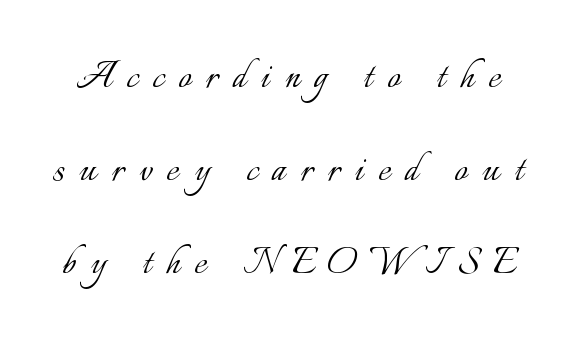
The type is letterspaced generously, with wide tracking. The space between consecutive lines is lavish. Type without underlining. A typesetter would call this proportional, since set widths differ per character.
